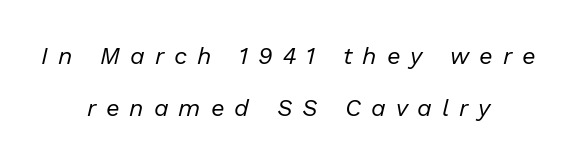
{"italic": "yes", "lean": "right", "slant_degrees": 13, "bold": "no", "underline": "no", "align": "center", "line_spacing": "loose", "line_spacing_ratio": 2.17, "letter_spacing": "wide", "letter_spacing_em": 0.41, "glyph_px": 24}
